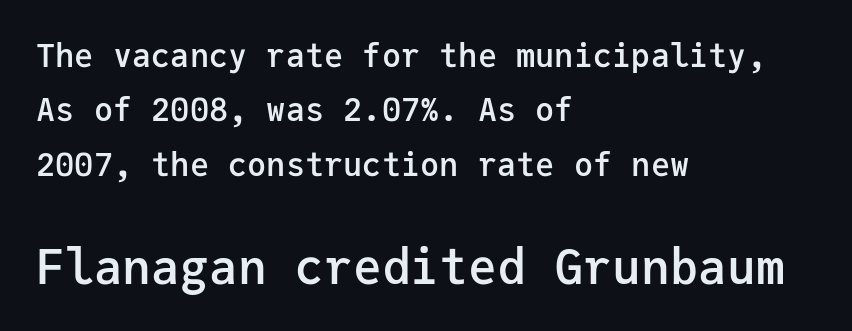
Q: Is the text bold? A: Semi-bold.
Q: Is the text italic (slanted)? A: No, it is upright.
Q: Is the typeface a serif or a sans-serif typeface? A: Sans-serif.
Q: Is the text underlined? A: No.
Q: How is the paragraph aligned? A: Left-aligned.
Q: Is the spacing between letters normal or unusually wide? A: Normal.
Q: Is the spacing between lines tight, normal or loose? A: Normal.
Q: Which block of text is set in a larger size, the first (top) or the second (bottom)? A: The second (bottom) one.
Q: Width (condensed, normal, or wide)? A: Normal.
Q: Stroke contrast? A: Low.
Q: x-height? A: Medium.
Q: Monospaced? A: Yes.
